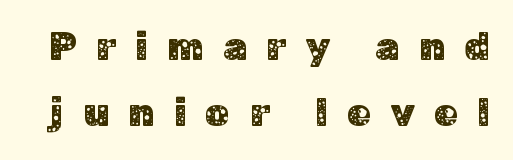
The image shows 39 px sans-serif type, upright; set normal line spacing (1.7x), unusually wide letter spacing (+0.49 em), not underlined; low stroke contrast and a medium x-height.
